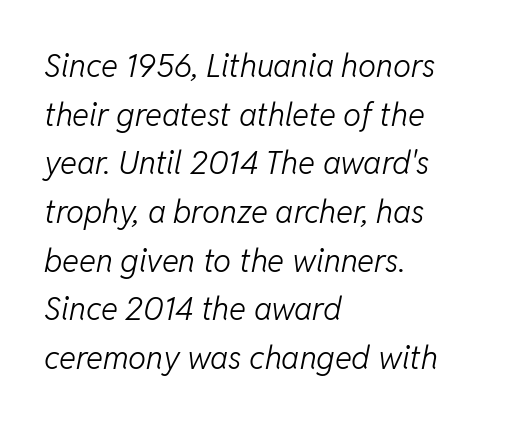
The image shows 32 px light type, italic (leaning right); set left-aligned, normal line spacing (1.52x), normal letter spacing, not underlined; low stroke contrast and a medium x-height.
